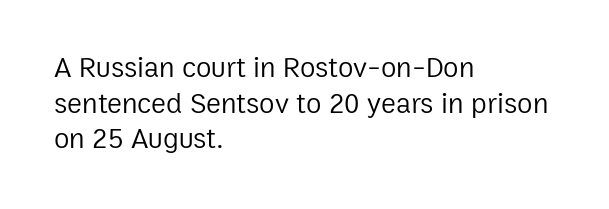
If you drew a ruler down the left edge, every line would touch it. The glyphs in this specimen are sans serif. Every character sits straight up, as roman type does. The gap between lines stays unmarked. Between one letter and the next there's only the usual sliver of space. Is this a fixed-width face? No — the glyphs have proportional, varying widths.
